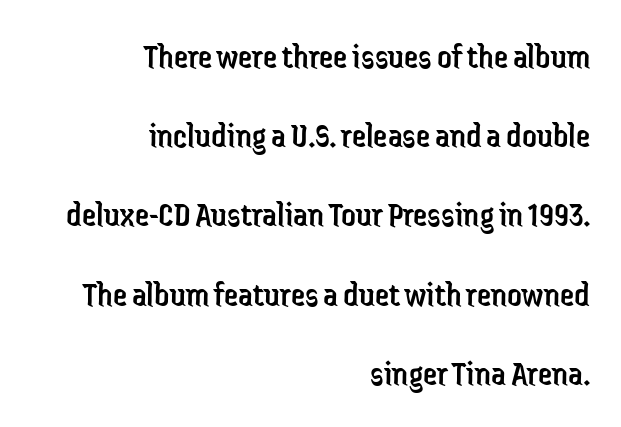
Typographically, this falls in the sans-serif category. Each letter keeps its own natural width here, so spacing adapts to shape. The zone under the glyphs is completely vacant. Tall strokes in this sample are plumb rather than angled.
